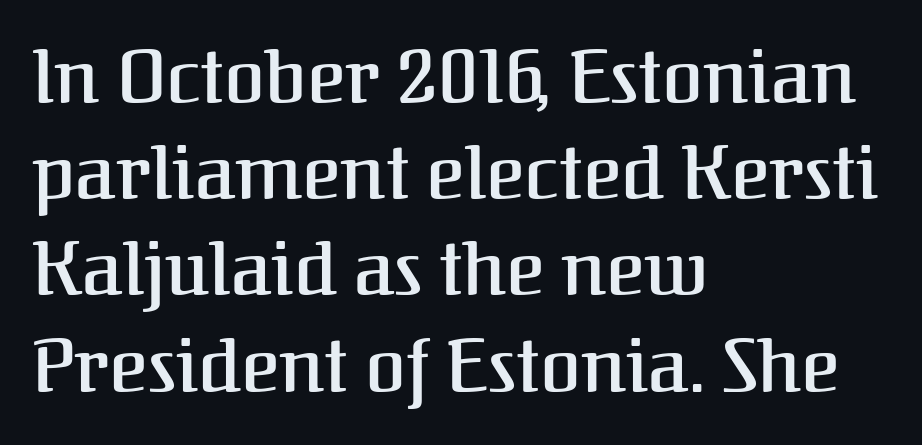
Q: Is the text italic (slanted)? A: No, it is upright.
Q: Is the typeface a serif or a sans-serif typeface? A: Serif.
Q: Is the text underlined? A: No.
Q: How is the paragraph aligned? A: Left-aligned.
Q: Is the spacing between letters normal or unusually wide? A: Normal.
Q: Is the spacing between lines tight, normal or loose? A: Normal.
Q: Width (condensed, normal, or wide)? A: Normal.
Q: Stroke contrast? A: Medium.
Q: x-height? A: Medium.
Q: Monospaced? A: No.
